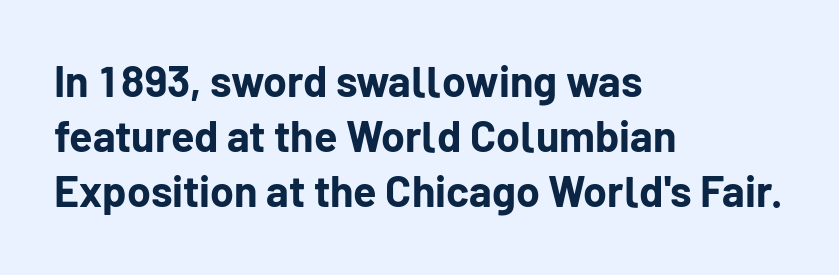
The image shows 43 px bold sans-serif type, upright; set left-aligned, normal line spacing (1.28x), normal letter spacing, not underlined; low stroke contrast and a medium x-height.
